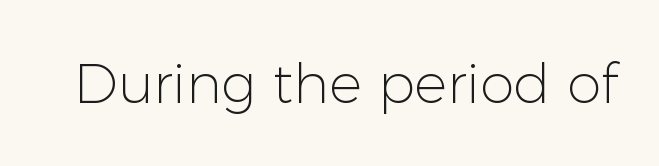
{"serif": "no", "italic": "no", "bold": "no", "weight": "light", "width": "normal", "stroke_contrast": "low", "x_height": "medium", "monospaced": "no", "underline": "no", "letter_spacing": "normal", "letter_spacing_em": 0.0, "glyph_px": 55}
